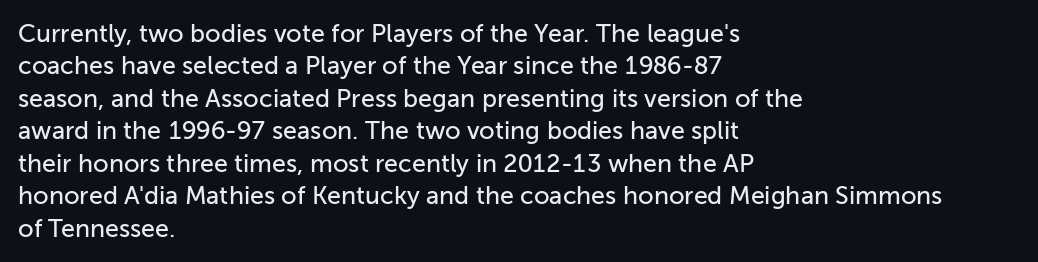
{"italic": "no", "underline": "no", "align": "left", "line_spacing": "normal", "line_spacing_ratio": 1.3, "letter_spacing": "normal", "letter_spacing_em": 0.0, "glyph_px": 25}
